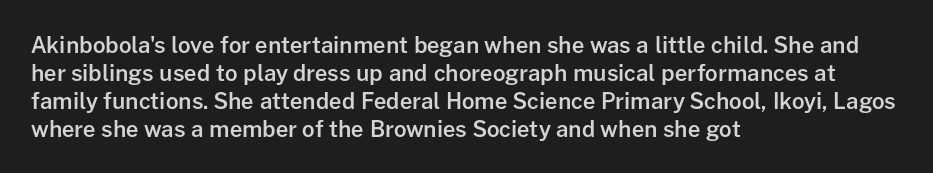
Q: Is the text bold? A: Semi-bold.
Q: Is the text italic (slanted)? A: No, it is upright.
Q: Is the text underlined? A: No.
Q: How is the paragraph aligned? A: Left-aligned.
Q: Is the spacing between letters normal or unusually wide? A: Normal.
Q: Is the spacing between lines tight, normal or loose? A: Normal.
